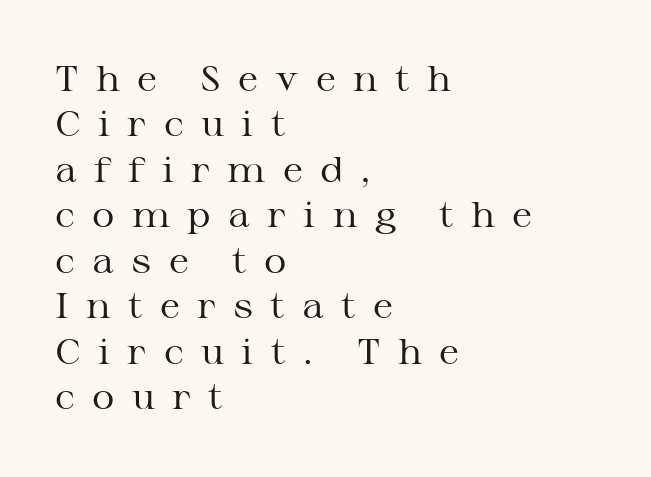
The image shows 35 px regular-weight, wide serif type, upright; set left-aligned, normal line spacing (1.3x), unusually wide letter spacing (+0.49 em), not underlined; medium stroke contrast and a medium x-height.
